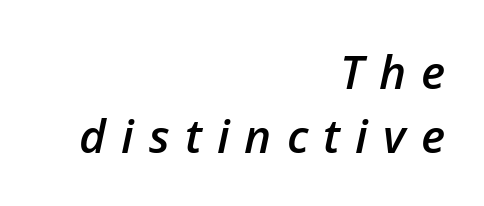
{"italic": "yes", "lean": "right", "slant_degrees": 12, "bold": "semi", "weight": "semibold", "width": "normal", "stroke_contrast": "low", "x_height": "medium", "monospaced": "no", "underline": "no", "align": "right", "line_spacing": "normal", "line_spacing_ratio": 1.39, "letter_spacing": "wide", "letter_spacing_em": 0.33, "glyph_px": 46}
